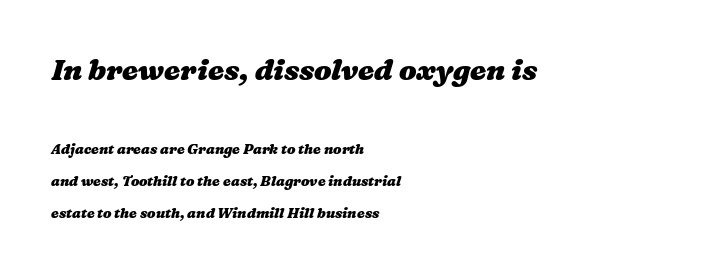
The image shows 29 px heavy, wide type; set left-aligned, loose line spacing (2.27x), normal letter spacing, not underlined; the first (top) block is 2.07x larger; medium stroke contrast and a medium x-height.
